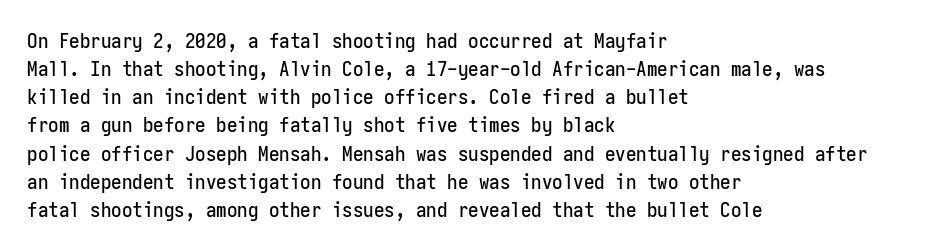
{"italic": "no", "underline": "no", "align": "left", "line_spacing": "normal", "line_spacing_ratio": 1.34, "letter_spacing": "normal", "letter_spacing_em": 0.0, "glyph_px": 21}
